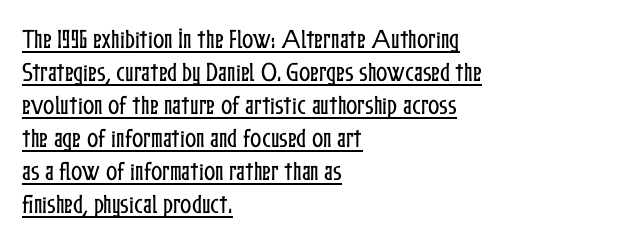
These lines were composed using upright roman letters. Characters follow at the spacing the type designer built in. What's the leading like? Ordinary, nothing unusual. One-word summary of the alignment: left.
